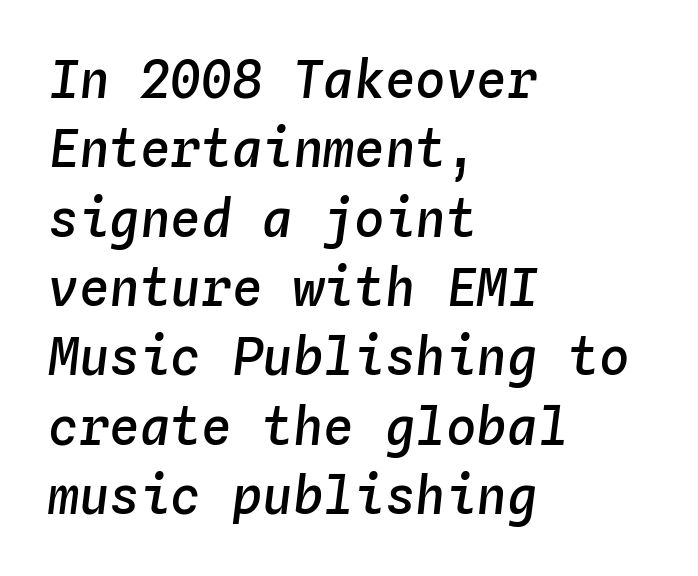
The image shows 51 px semibold type, italic (leaning right), monospaced; set left-aligned, normal line spacing (1.36x), normal letter spacing, not underlined; low stroke contrast and a medium x-height.
